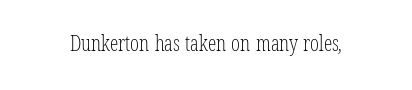
The image shows 21 px text type; set normal letter spacing, not underlined.
